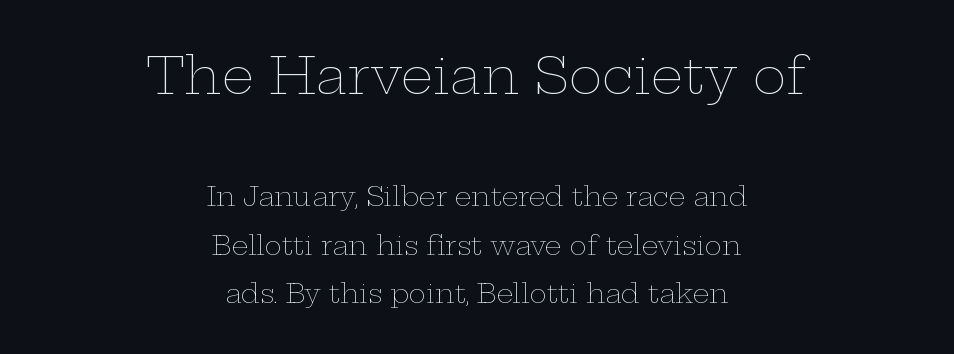
A typesetter would call this proportional, since set widths differ per character. Compared with a flush-left layout, this one balances lines on the center instead. The letters look calm and open, with moderate or lighter stems. In terms of letterspacing, this is plain default setting. The composition opens big and finishes small.
